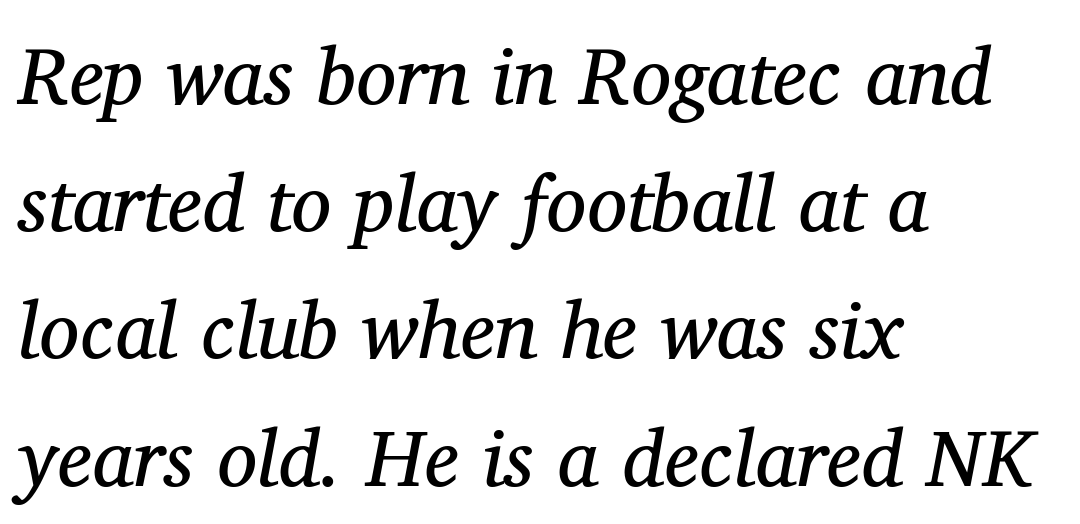
Serif or sans? Serif — the stroke terminals have little feet. Here the designer chose a conventional face with non-uniform glyph widths. Reading down the block, your eye returns to a fixed left position each line. Underline: absent. The lines sit at an ordinary, default distance from one another. The gaps between neighbouring characters are ordinary and unremarkable.
